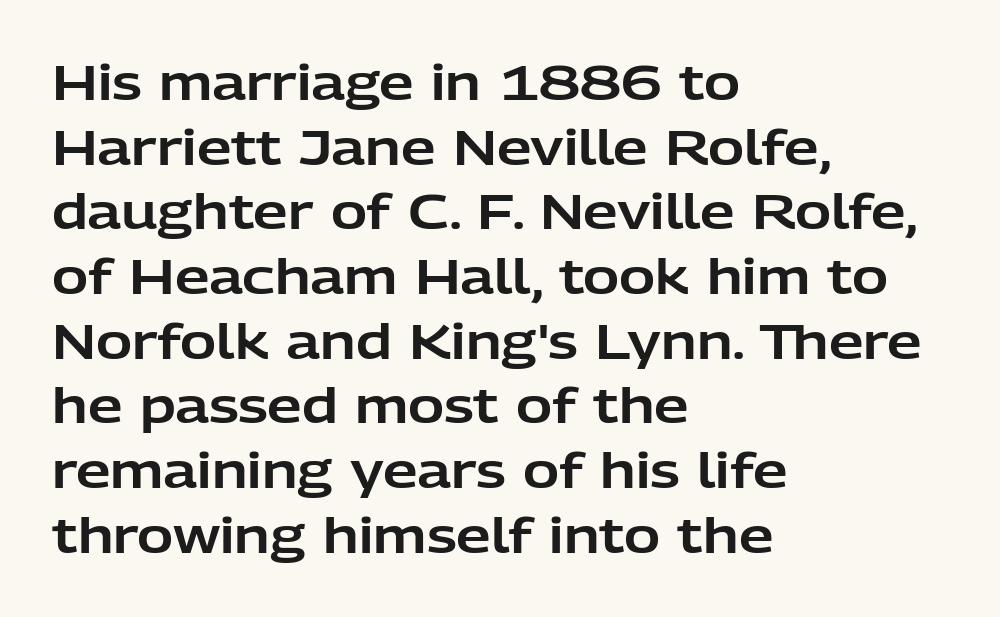
{"serif": "no", "italic": "no", "width": "normal", "stroke_contrast": "low", "x_height": "medium", "monospaced": "no", "underline": "no", "align": "left", "line_spacing": "normal", "line_spacing_ratio": 1.32, "letter_spacing": "normal", "letter_spacing_em": 0.0, "glyph_px": 49}
